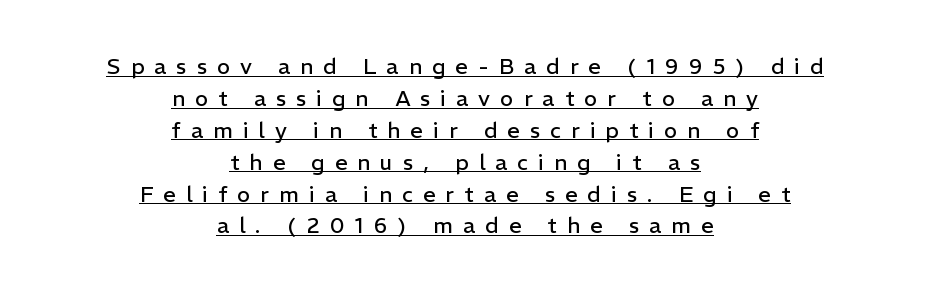
{"italic": "no", "bold": "no", "underline": "yes", "align": "center", "line_spacing": "normal", "line_spacing_ratio": 1.45, "letter_spacing": "wide", "letter_spacing_em": 0.46, "glyph_px": 22}
